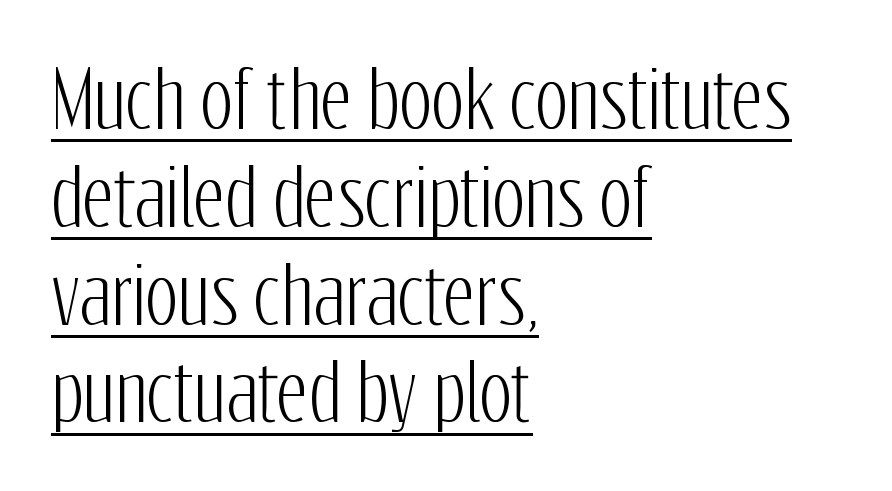
{"serif": "no", "italic": "no", "width": "condensed", "stroke_contrast": "low", "x_height": "medium", "monospaced": "no", "underline": "yes", "align": "left", "line_spacing": "normal", "line_spacing_ratio": 1.27, "letter_spacing": "normal", "letter_spacing_em": 0.0, "glyph_px": 77}
